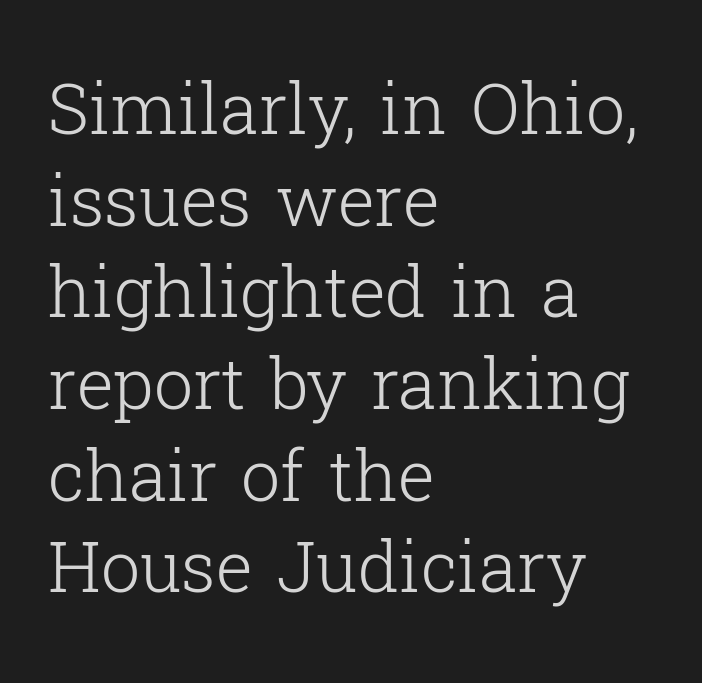
The image shows 70 px light serif type, upright; set left-aligned, normal line spacing (1.31x), normal letter spacing, not underlined; low stroke contrast and a medium x-height.
